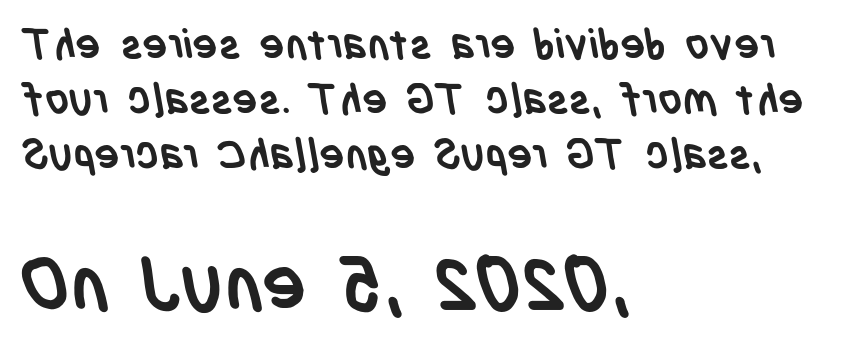
The image shows 74 px semibold, condensed sans-serif type; set left-aligned, normal line spacing (1.31x), normal letter spacing, not underlined; the second (bottom) block is 1.76x larger; low stroke contrast and a large x-height.
